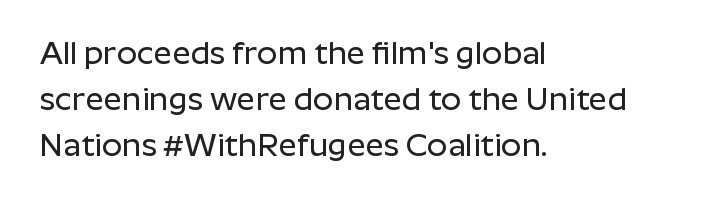
The image shows 32 px sans-serif type, upright; set left-aligned, normal line spacing (1.44x), normal letter spacing, not underlined; low stroke contrast and a medium x-height.
